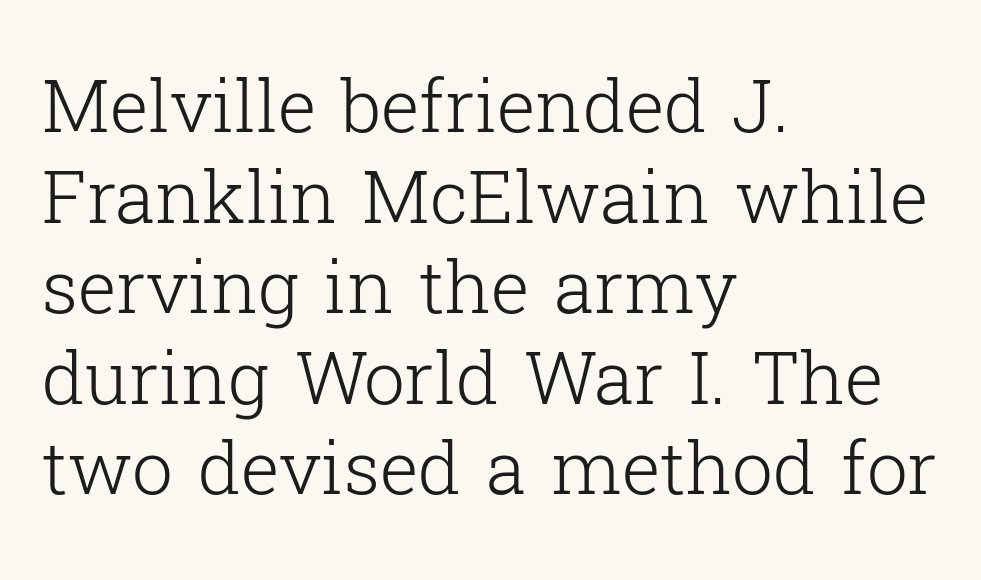
Q: Is the text bold? A: No.
Q: Is the text italic (slanted)? A: No, it is upright.
Q: Is the typeface a serif or a sans-serif typeface? A: Serif.
Q: Is the text underlined? A: No.
Q: How is the paragraph aligned? A: Left-aligned.
Q: Is the spacing between letters normal or unusually wide? A: Normal.
Q: Width (condensed, normal, or wide)? A: Normal.
Q: Stroke contrast? A: Low.
Q: x-height? A: Medium.
Q: Monospaced? A: No.
